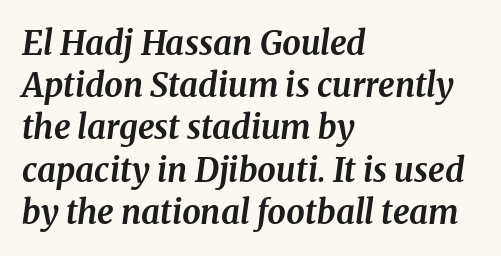
{"serif": "yes", "italic": "yes", "lean": "right", "slant_degrees": 8, "bold": "yes", "weight": "bold", "width": "normal", "stroke_contrast": "medium", "x_height": "medium", "monospaced": "no", "underline": "no", "align": "left", "line_spacing": "normal", "line_spacing_ratio": 1.28, "letter_spacing": "normal", "letter_spacing_em": 0.0, "glyph_px": 33}
